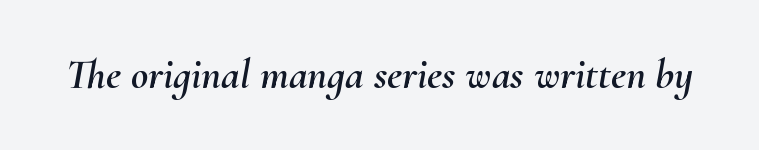
Is this a fixed-width face? No — the glyphs have proportional, varying widths. The passage shown is not underscored anywhere. Characters follow at the spacing the type designer built in. Posture: slanted.
